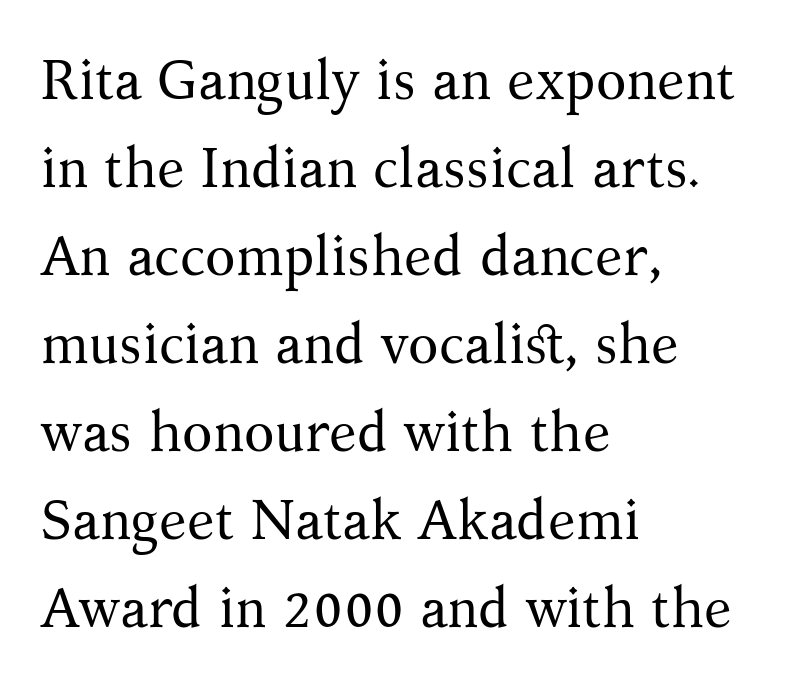
Note the varied advance widths — an 'i' is clearly narrower than an 'm'. Characters follow at the spacing the type designer built in. Weight: not bold — regular or lighter. The area under the type is left untouched. Reading down the column, the eye jumps a familiar distance to each next line. In terms of letterform style, serifs are clearly present.
